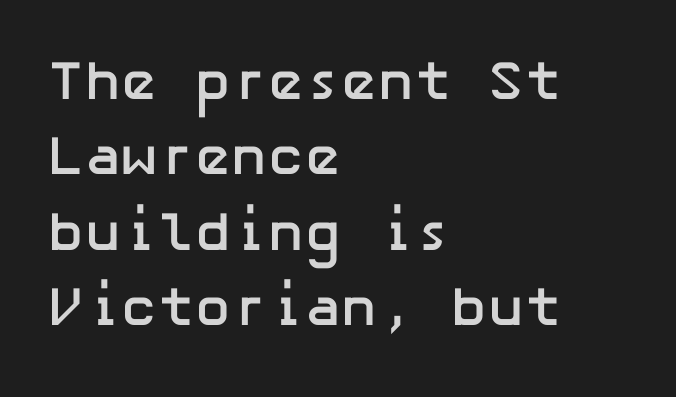
Q: Is the text bold? A: Yes.
Q: Is the text italic (slanted)? A: No, it is upright.
Q: Is the typeface a serif or a sans-serif typeface? A: Sans-serif.
Q: Is the text underlined? A: No.
Q: How is the paragraph aligned? A: Left-aligned.
Q: Is the spacing between letters normal or unusually wide? A: Normal.
Q: Is the spacing between lines tight, normal or loose? A: Normal.
Q: Width (condensed, normal, or wide)? A: Normal.
Q: Stroke contrast? A: Low.
Q: x-height? A: Medium.
